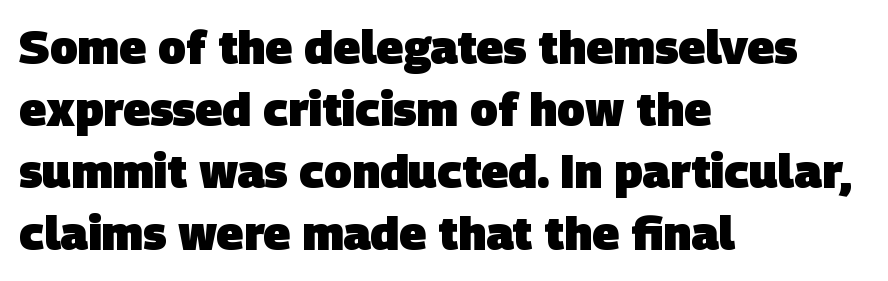
Q: Is the text bold? A: Yes.
Q: Is the typeface a serif or a sans-serif typeface? A: Sans-serif.
Q: Is the text underlined? A: No.
Q: How is the paragraph aligned? A: Left-aligned.
Q: Is the spacing between letters normal or unusually wide? A: Normal.
Q: Is the spacing between lines tight, normal or loose? A: Normal.
Q: Width (condensed, normal, or wide)? A: Normal.
Q: Stroke contrast? A: Low.
Q: x-height? A: Large.
Q: Monospaced? A: No.
